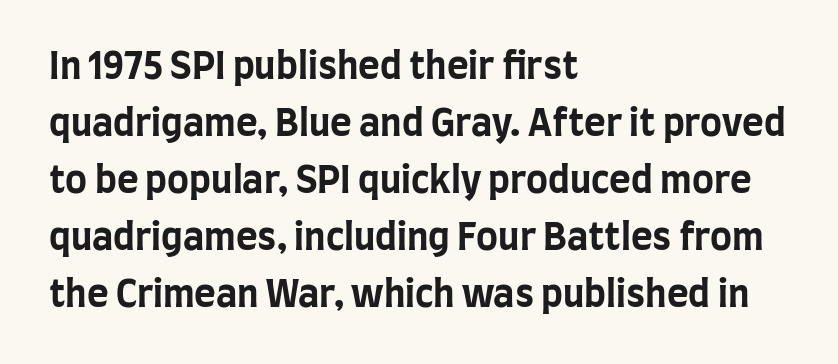
Nothing sits at the stroke ends, so this counts as sans-serif. Line spacing here is normal. Tracking here is standard; glyphs follow each other at the usual distance. Beneath every word, the page is bare. As a designer I'd log this as weight 700, bold.
